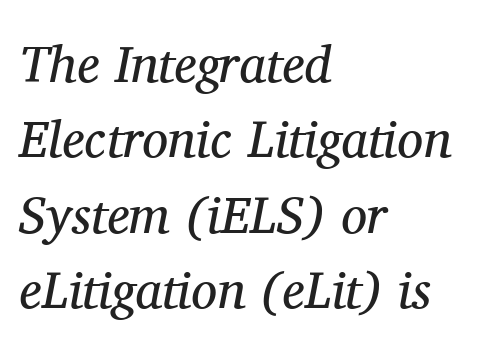
Q: Is the text bold? A: No.
Q: Is the text italic (slanted)? A: Yes, it leans right by about 11 degrees.
Q: Is the typeface a serif or a sans-serif typeface? A: Serif.
Q: Is the text underlined? A: No.
Q: How is the paragraph aligned? A: Left-aligned.
Q: Is the spacing between letters normal or unusually wide? A: Normal.
Q: Is the spacing between lines tight, normal or loose? A: Normal.
Q: Width (condensed, normal, or wide)? A: Normal.
Q: Stroke contrast? A: Medium.
Q: x-height? A: Medium.
Q: Monospaced? A: No.
